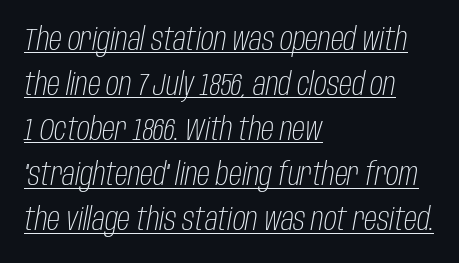
Q: Is the text bold? A: No.
Q: Is the text italic (slanted)? A: Yes, it leans right by about 10 degrees.
Q: Is the text underlined? A: Yes.
Q: How is the paragraph aligned? A: Left-aligned.
Q: Is the spacing between letters normal or unusually wide? A: Normal.
Q: Is the spacing between lines tight, normal or loose? A: Normal.
Q: Width (condensed, normal, or wide)? A: Condensed.
Q: Stroke contrast? A: Low.
Q: x-height? A: Large.
Q: Monospaced? A: No.
